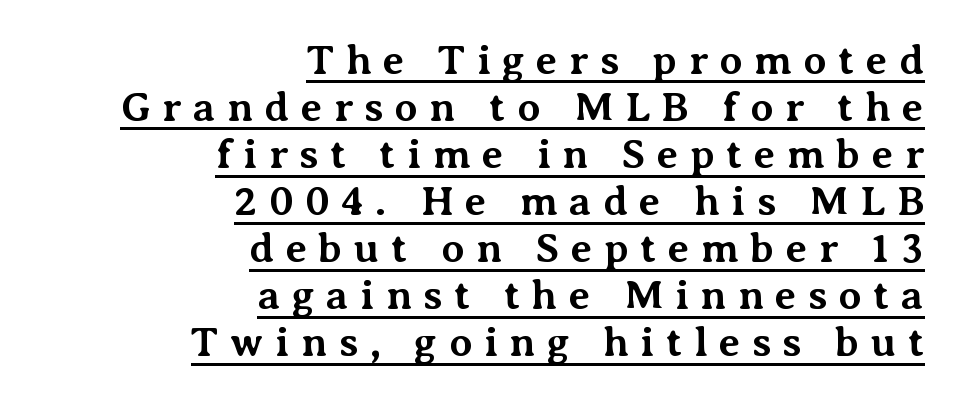
The type family on display is of the serif kind. Tracking here is generous; glyphs stand well apart from one another. The typesetter has applied underlining to the passage shown. Italic? Not at all — the glyphs are vertical. Caption: multi-line text, flush right, ragged left.
